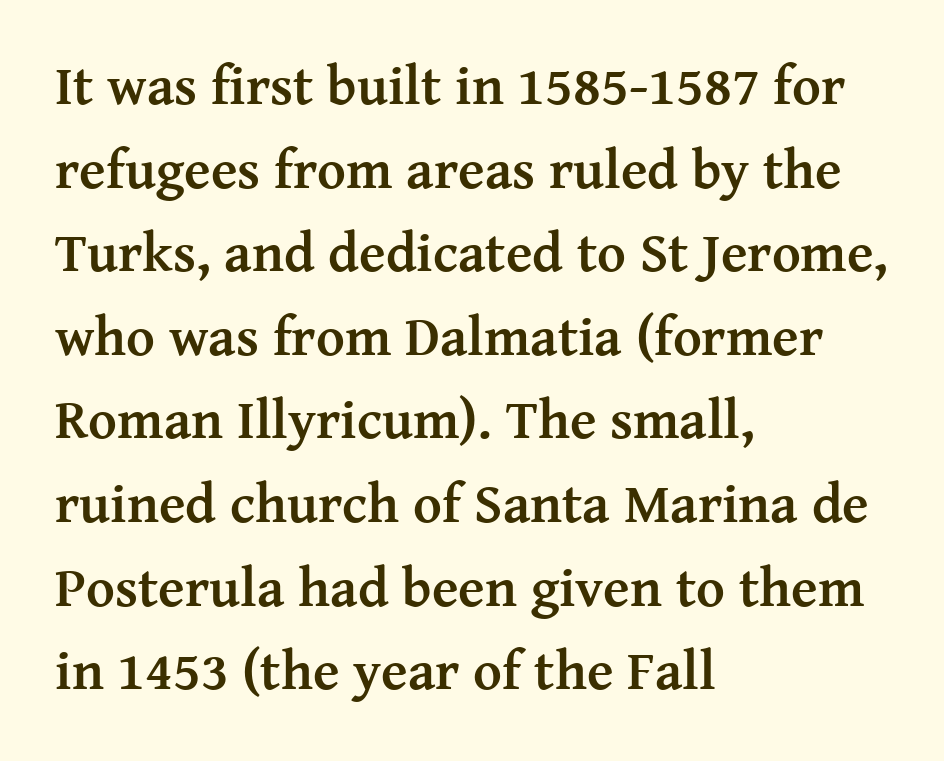
{"serif": "yes", "italic": "no", "bold": "yes", "weight": "semibold", "width": "normal", "stroke_contrast": "medium", "x_height": "medium", "monospaced": "no", "underline": "no", "align": "left", "line_spacing": "normal", "line_spacing_ratio": 1.52, "letter_spacing": "normal", "letter_spacing_em": 0.0, "glyph_px": 55}
